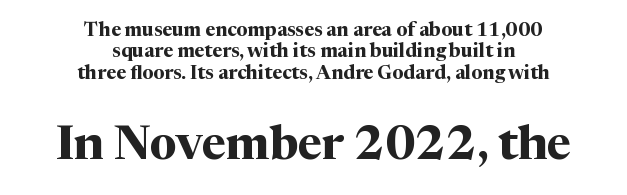
{"serif": "yes", "italic": "no", "bold": "yes", "weight": "bold", "width": "normal", "stroke_contrast": "medium", "x_height": "medium", "monospaced": "no", "underline": "no", "align": "center", "line_spacing": "tight", "line_spacing_ratio": 1.13, "letter_spacing": "normal", "letter_spacing_em": 0.0, "larger_block": "second", "size_ratio": 2.47, "glyph_px": 47}
